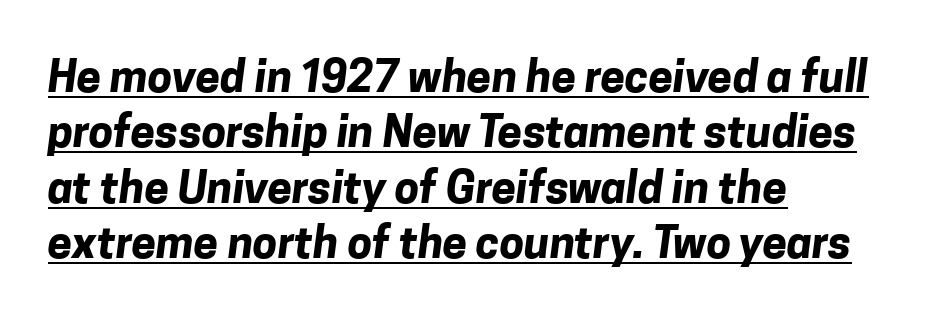
{"serif": "no", "bold": "yes", "weight": "bold", "width": "normal", "stroke_contrast": "low", "x_height": "medium", "monospaced": "no", "underline": "yes", "align": "left", "line_spacing": "normal", "line_spacing_ratio": 1.26, "letter_spacing": "normal", "letter_spacing_em": 0.0, "glyph_px": 44}
